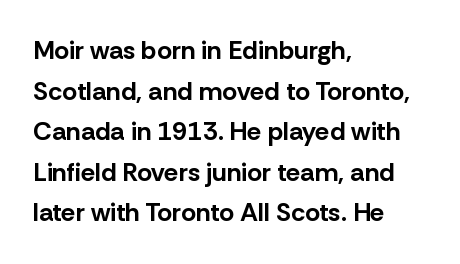
Students, note that the glyphs here touch the page at normal intervals. Lines of text with bare space underneath. Short and long lines alike share a common starting point at left. The font's upright variant was chosen for this text.
